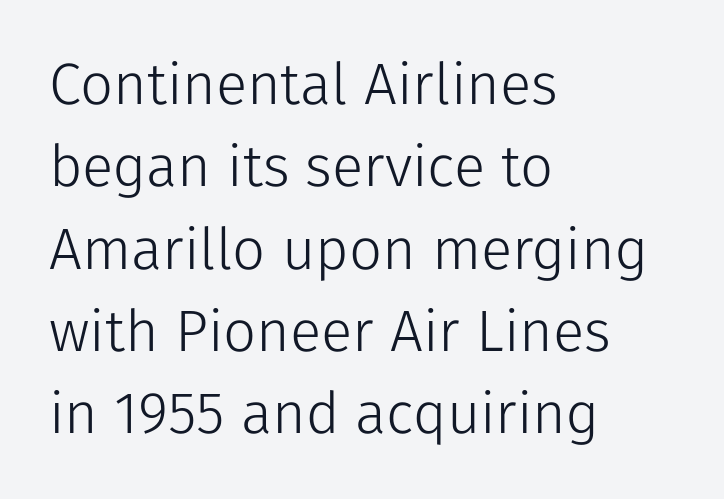
The image shows 58 px light sans-serif type, upright; set left-aligned, normal line spacing (1.42x), normal letter spacing, not underlined; low stroke contrast and a medium x-height.
